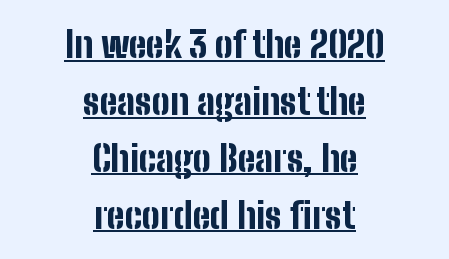
{"serif": "no", "italic": "no", "bold": "yes", "weight": "bold", "width": "condensed", "stroke_contrast": "low", "x_height": "medium", "monospaced": "no", "underline": "yes", "align": "center", "line_spacing": "normal", "line_spacing_ratio": 1.58, "letter_spacing": "normal", "letter_spacing_em": 0.0, "glyph_px": 36}
